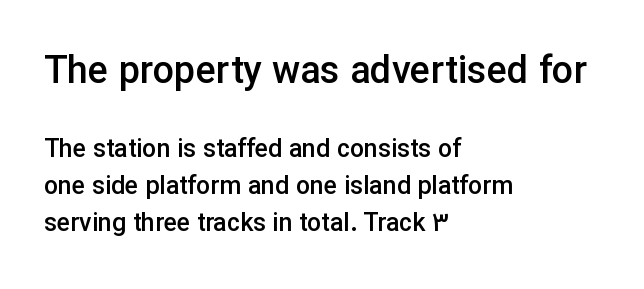
Q: Is the text bold? A: Semi-bold.
Q: Is the text italic (slanted)? A: No, it is upright.
Q: Is the typeface a serif or a sans-serif typeface? A: Sans-serif.
Q: Is the text underlined? A: No.
Q: How is the paragraph aligned? A: Left-aligned.
Q: Is the spacing between letters normal or unusually wide? A: Normal.
Q: Is the spacing between lines tight, normal or loose? A: Normal.
Q: Which block of text is set in a larger size, the first (top) or the second (bottom)? A: The first (top) one.
Q: Width (condensed, normal, or wide)? A: Normal.
Q: Stroke contrast? A: Low.
Q: x-height? A: Medium.
Q: Monospaced? A: No.
